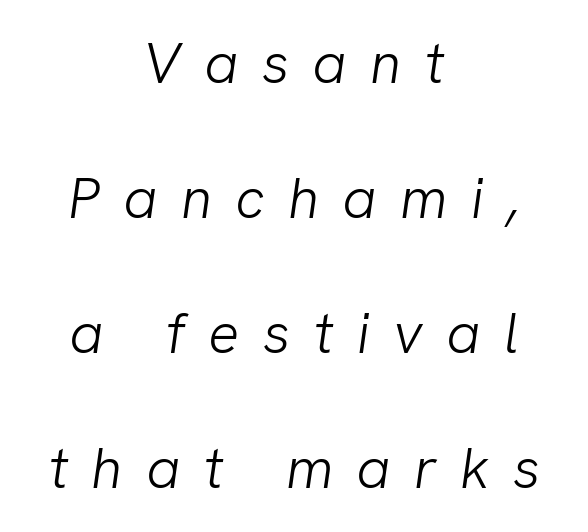
The image shows 58 px light sans-serif type; set centered, loose line spacing (2.33x), unusually wide letter spacing (+0.4 em), not underlined; low stroke contrast and a medium x-height.
